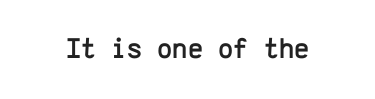
The image shows 29 px sans-serif type, upright, monospaced; set normal letter spacing, not underlined; low stroke contrast and a medium x-height.
